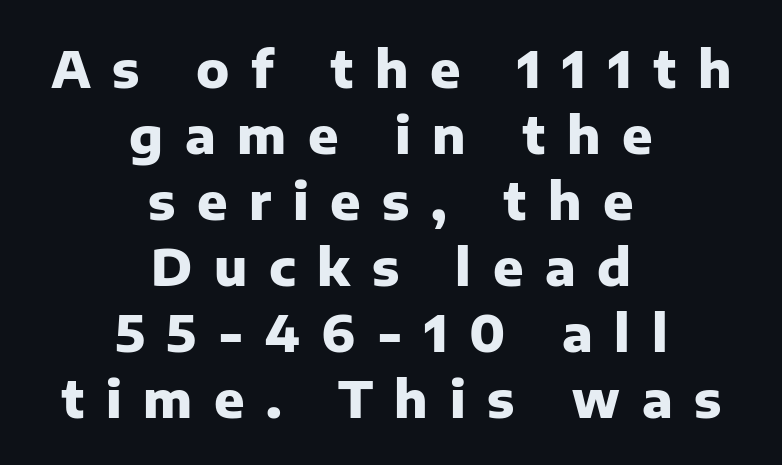
The image shows 50 px heavy sans-serif type, upright; set centered, normal line spacing (1.32x), unusually wide letter spacing (+0.43 em), not underlined; low stroke contrast and a medium x-height.
